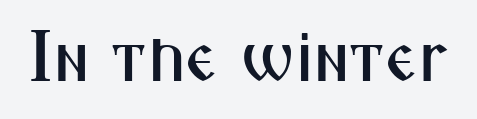
The image shows 72 px condensed sans-serif type, upright; set normal letter spacing, not underlined; medium stroke contrast and a medium x-height.
